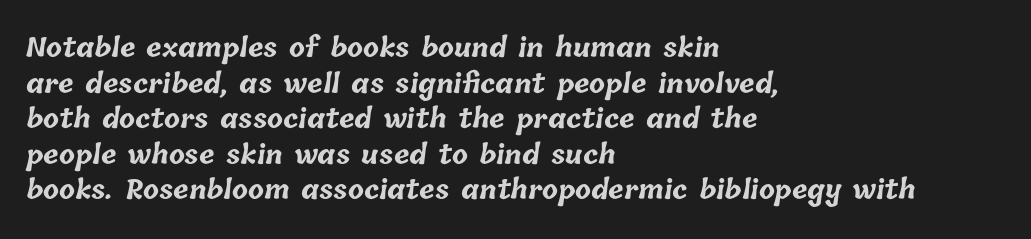
Q: Is the text bold? A: Yes.
Q: Is the text underlined? A: No.
Q: How is the paragraph aligned? A: Left-aligned.
Q: Is the spacing between letters normal or unusually wide? A: Normal.
Q: Is the spacing between lines tight, normal or loose? A: Normal.
